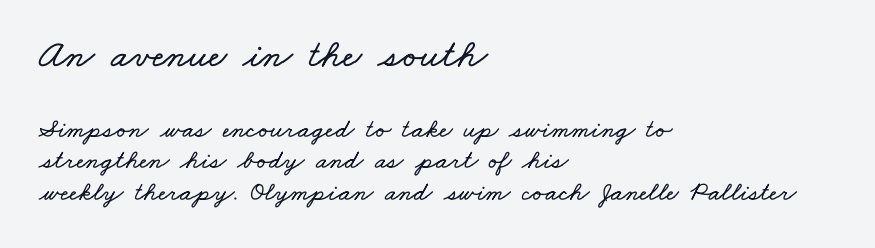
Q: Is the text underlined? A: No.
Q: How is the paragraph aligned? A: Left-aligned.
Q: Is the spacing between letters normal or unusually wide? A: Normal.
Q: Which block of text is set in a larger size, the first (top) or the second (bottom)? A: The first (top) one.
Q: Width (condensed, normal, or wide)? A: Wide.
Q: Stroke contrast? A: Low.
Q: x-height? A: Small.
Q: Monospaced? A: No.
